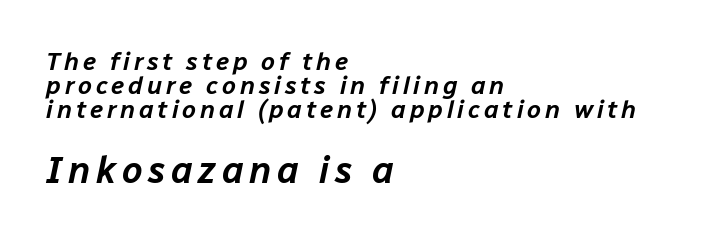
Size contrast runs from small at the top to large at the bottom. Unmarked baselines from the first word to the last. Think of a printed novel: that variable character pitch is what you see here. Notice how descenders almost collide with the ascenders below — that's tight leading. Italic: yes, the glyphs are oblique. The lines in this sample share a left origin and differ only in where they stop.
